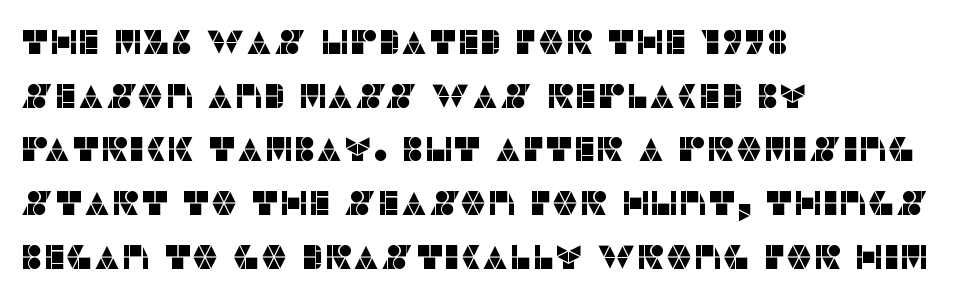
The image shows 34 px sans-serif type, upright; set left-aligned, normal line spacing (1.58x), normal letter spacing, not underlined; low stroke contrast and a large x-height.
